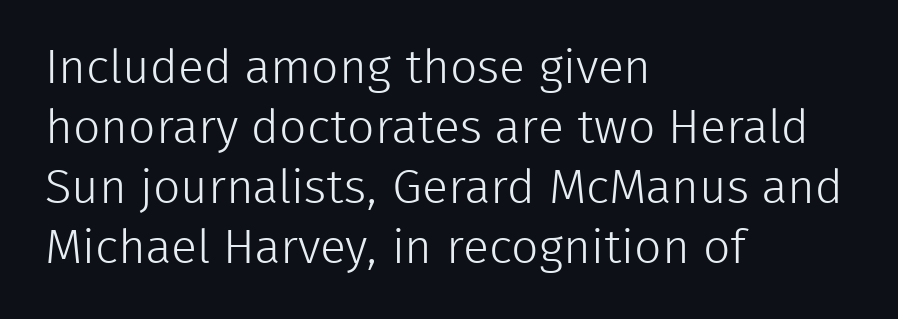
The image shows 48 px light sans-serif type, upright; set left-aligned, normal line spacing (1.25x), normal letter spacing, not underlined; low stroke contrast and a medium x-height.
